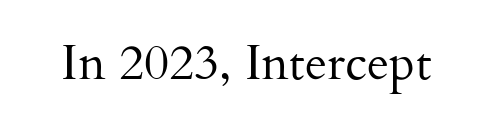
Q: Is the text bold? A: No.
Q: Is the text italic (slanted)? A: No, it is upright.
Q: Is the typeface a serif or a sans-serif typeface? A: Serif.
Q: Is the text underlined? A: No.
Q: Is the spacing between letters normal or unusually wide? A: Normal.
Q: Width (condensed, normal, or wide)? A: Normal.
Q: Stroke contrast? A: Medium.
Q: x-height? A: Small.
Q: Monospaced? A: No.
